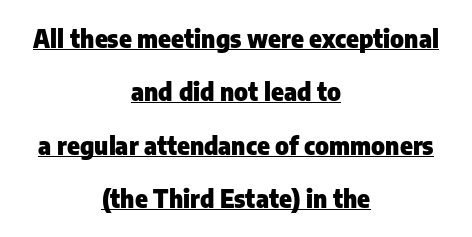
The image shows 24 px bold type, upright; set centered, loose line spacing (2.22x), normal letter spacing, underlined.
